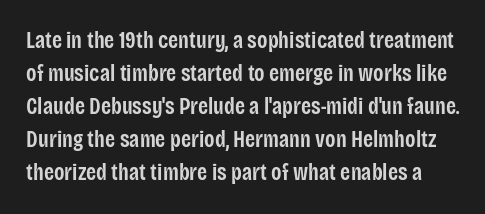
Q: Is the text bold? A: Semi-bold.
Q: Is the text italic (slanted)? A: No, it is upright.
Q: Is the text underlined? A: No.
Q: Is the spacing between letters normal or unusually wide? A: Normal.
Q: Is the spacing between lines tight, normal or loose? A: Normal.
